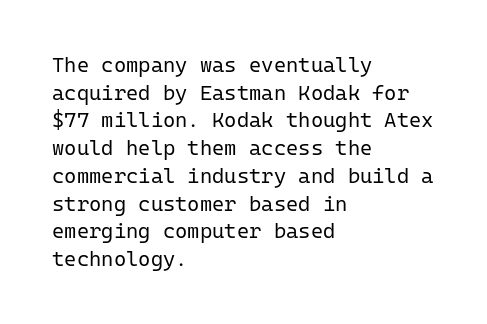
Q: Is the text bold? A: No.
Q: Is the text italic (slanted)? A: No, it is upright.
Q: Is the text underlined? A: No.
Q: How is the paragraph aligned? A: Left-aligned.
Q: Is the spacing between letters normal or unusually wide? A: Normal.
Q: Is the spacing between lines tight, normal or loose? A: Normal.
